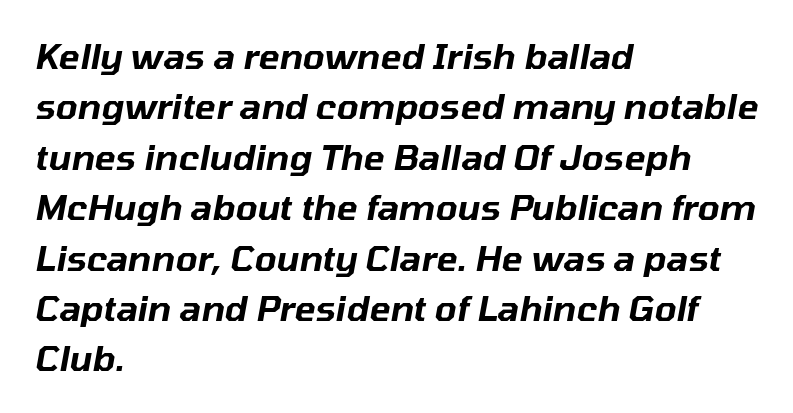
{"italic": "yes", "lean": "right", "slant_degrees": 10, "width": "normal", "stroke_contrast": "low", "x_height": "medium", "monospaced": "no", "underline": "no", "align": "left", "line_spacing": "normal", "line_spacing_ratio": 1.44, "letter_spacing": "normal", "letter_spacing_em": 0.0, "glyph_px": 35}
